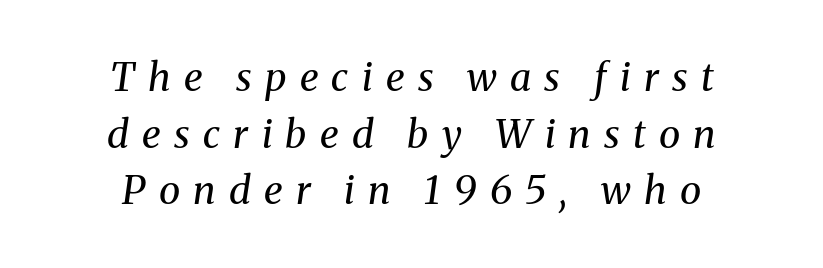
The rendering uses a moderate line-height, typical for paragraphs. The typesetter chose a symmetrical, centered arrangement here. Type style note: has serifs. Is the type heavy? It reads as light-to-regular instead. Loose tracking; the words dissolve into strings of separated letters. The gap between lines stays unmarked.
